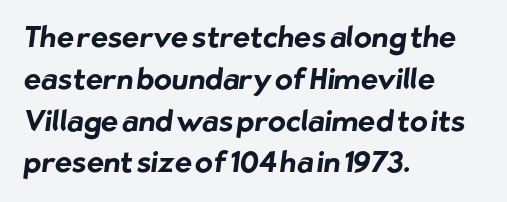
The image shows 29 px bold sans-serif type; set left-aligned, normal line spacing (1.44x), normal letter spacing, not underlined; low stroke contrast and a medium x-height.
